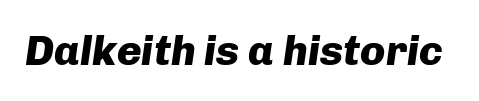
The image shows 42 px heavy type, italic (leaning right); set normal letter spacing, not underlined; low stroke contrast and a medium x-height.
